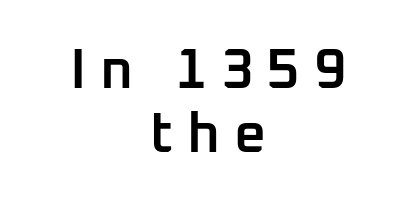
{"serif": "no", "italic": "no", "bold": "semi", "weight": "semibold", "width": "normal", "stroke_contrast": "low", "x_height": "medium", "monospaced": "no", "underline": "no", "align": "center", "line_spacing": "tight", "line_spacing_ratio": 1.15, "letter_spacing": "wide", "letter_spacing_em": 0.25, "glyph_px": 56}
